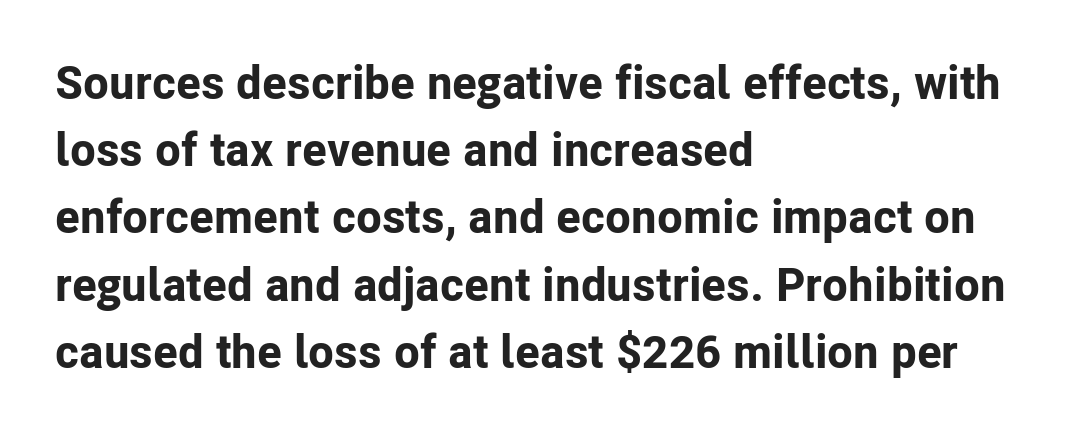
The image shows 47 px bold sans-serif type, upright; set left-aligned, normal line spacing (1.43x), normal letter spacing, not underlined; low stroke contrast and a medium x-height.
